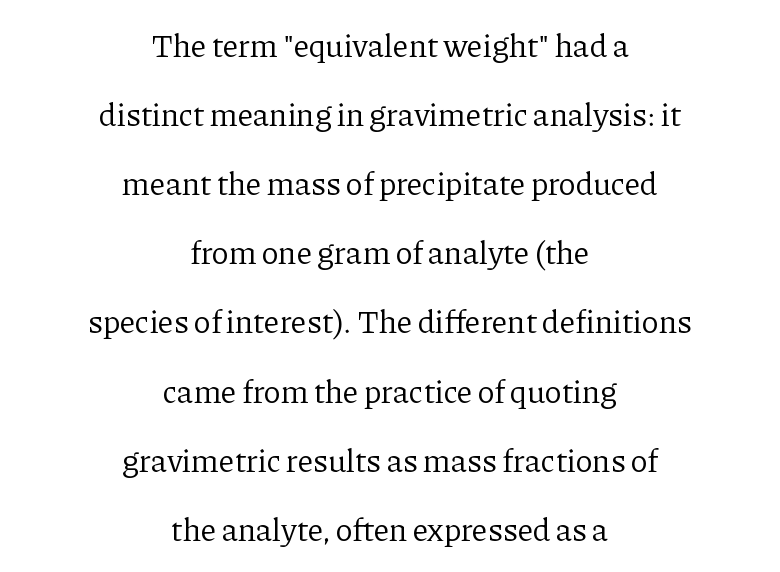
{"serif": "yes", "italic": "no", "bold": "no", "weight": "regular", "width": "normal", "stroke_contrast": "low", "x_height": "medium", "monospaced": "no", "underline": "no", "align": "center", "line_spacing": "loose", "line_spacing_ratio": 2.16, "letter_spacing": "normal", "letter_spacing_em": 0.0, "glyph_px": 32}
